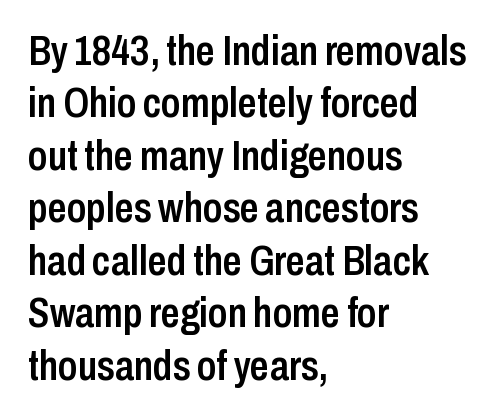
This rendering leaves character spacing at its baseline value. The designer went with a sans here, leaving each stem footless. Students, observe: this is what conventionally led text looks like. Horizontally, the lines are justified to the leading edge only.
